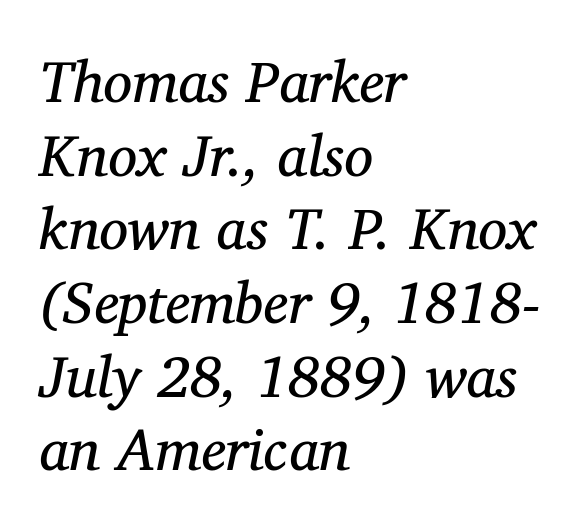
The lettering tilts uniformly, giving the passage an italic look. The paragraph shown leans on its left margin. Spacing verdict: proportional, widths tailored to each character. Summary of weight: not heavy and not bold. Caption: standard tracking, unaltered.
